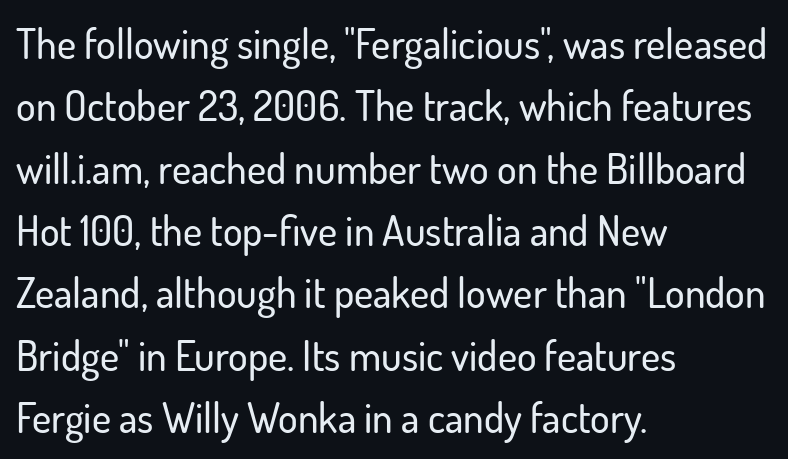
Q: Is the text italic (slanted)? A: No, it is upright.
Q: Is the typeface a serif or a sans-serif typeface? A: Sans-serif.
Q: Is the text underlined? A: No.
Q: How is the paragraph aligned? A: Left-aligned.
Q: Is the spacing between letters normal or unusually wide? A: Normal.
Q: Is the spacing between lines tight, normal or loose? A: Normal.
Q: Width (condensed, normal, or wide)? A: Normal.
Q: Stroke contrast? A: Low.
Q: x-height? A: Small.
Q: Monospaced? A: No.
